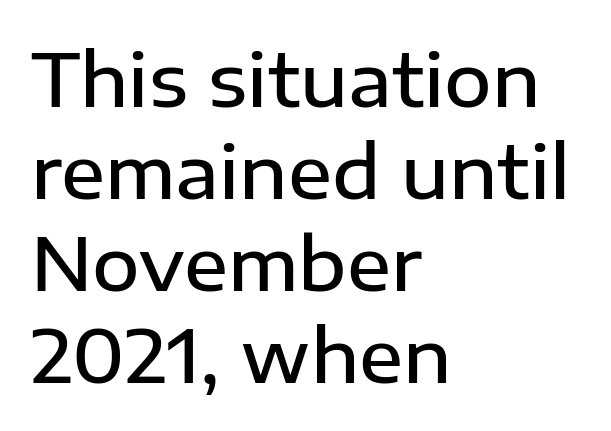
The image shows 73 px semibold sans-serif type, upright; set left-aligned, normal line spacing (1.26x), normal letter spacing, not underlined; low stroke contrast and a medium x-height.
